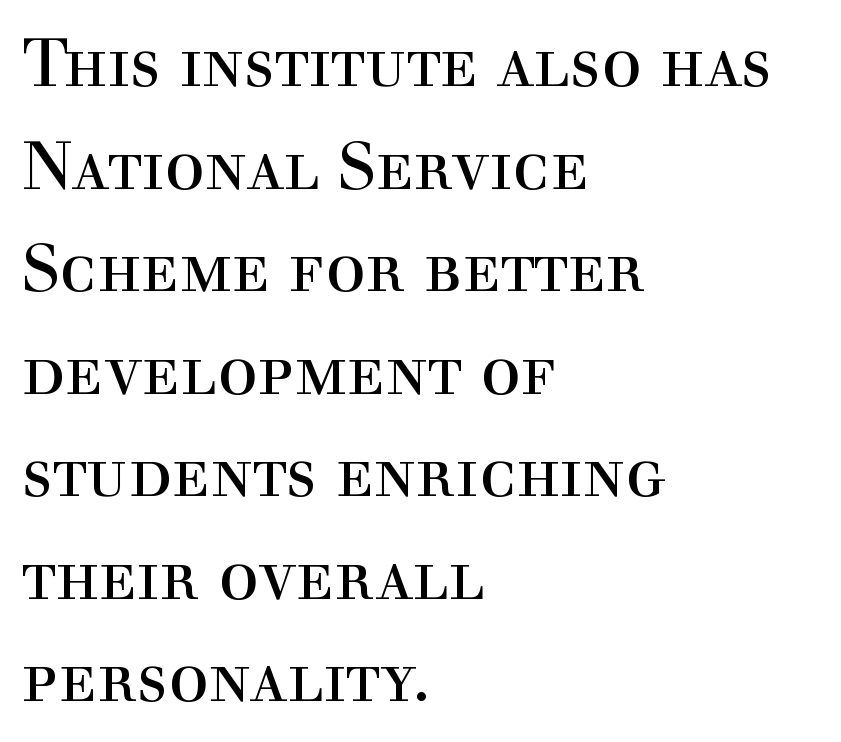
The image shows 67 px regular-weight serif type, upright; set left-aligned, normal line spacing (1.53x), normal letter spacing, not underlined; a medium x-height.
